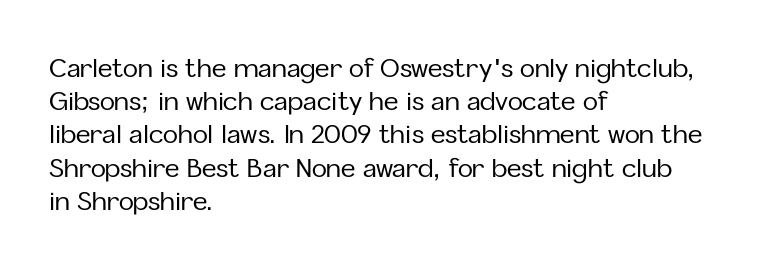
Students, observe: this is what conventionally led text looks like. Look at the tracking — it's just the regular setting, nothing added. The paragraph has a hard left edge and a soft right edge. Check under the words: just untouched page. The lettering holds an erect, upright posture throughout.
